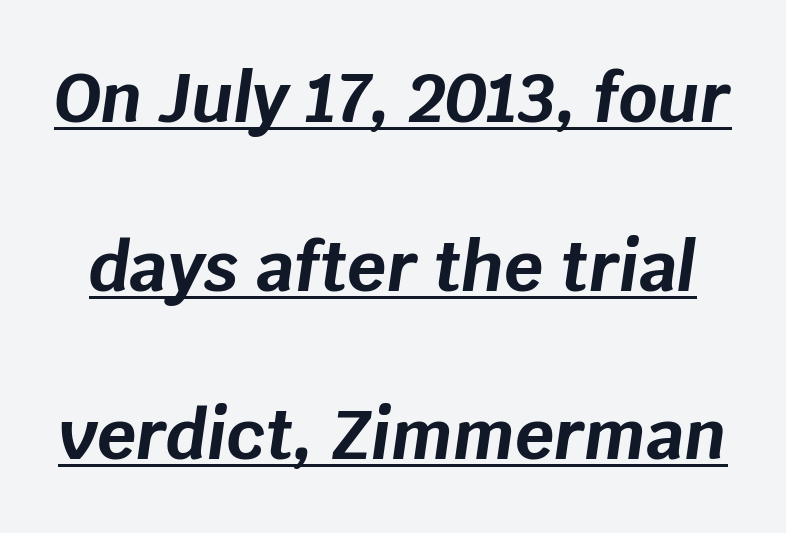
{"italic": "yes", "lean": "right", "slant_degrees": 8, "bold": "yes", "weight": "bold", "width": "normal", "stroke_contrast": "low", "x_height": "large", "monospaced": "no", "underline": "yes", "line_spacing": "loose", "line_spacing_ratio": 2.48, "letter_spacing": "normal", "letter_spacing_em": 0.0, "glyph_px": 68}
